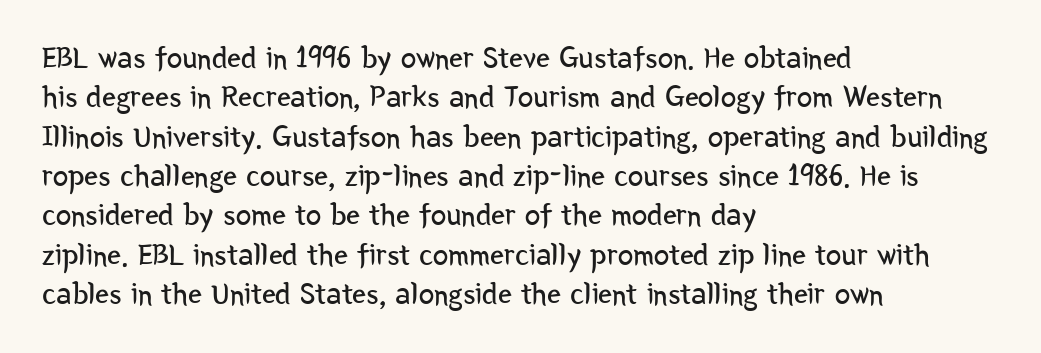
{"serif": "no", "italic": "no", "bold": "no", "weight": "regular", "width": "condensed", "stroke_contrast": "low", "x_height": "medium", "monospaced": "no", "underline": "no", "align": "left", "line_spacing": "normal", "line_spacing_ratio": 1.27, "letter_spacing": "normal", "letter_spacing_em": 0.0, "glyph_px": 31}
